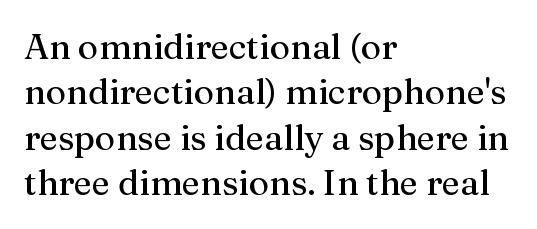
The image shows 35 px serif type, upright; set left-aligned, normal line spacing (1.3x), normal letter spacing, not underlined; medium stroke contrast and a medium x-height.
